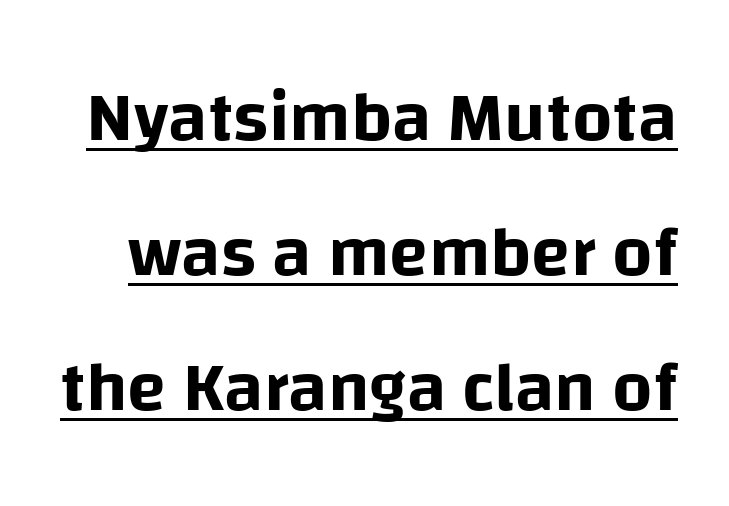
The image shows 71 px sans-serif type, upright; set loose line spacing (1.9x), normal letter spacing, underlined; low stroke contrast and a large x-height.
